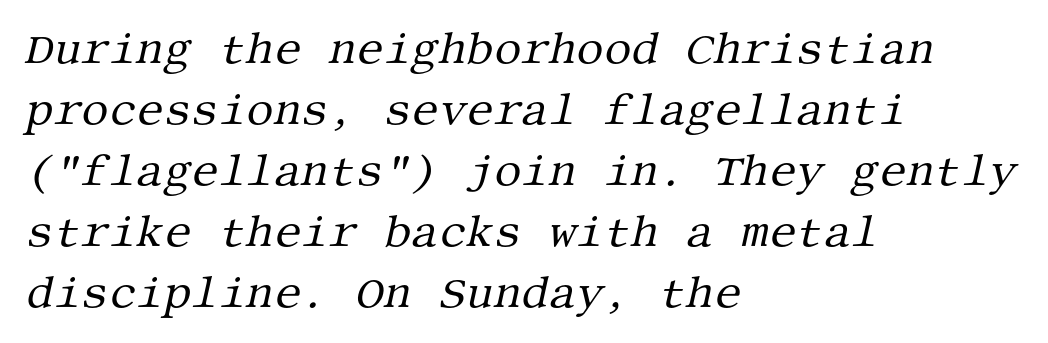
Q: Is the text bold? A: No.
Q: Is the text italic (slanted)? A: Yes, it leans right by about 13 degrees.
Q: Is the typeface a serif or a sans-serif typeface? A: Serif.
Q: Is the text underlined? A: No.
Q: How is the paragraph aligned? A: Left-aligned.
Q: Is the spacing between letters normal or unusually wide? A: Normal.
Q: Is the spacing between lines tight, normal or loose? A: Normal.
Q: Width (condensed, normal, or wide)? A: Normal.
Q: Stroke contrast? A: Medium.
Q: x-height? A: Large.
